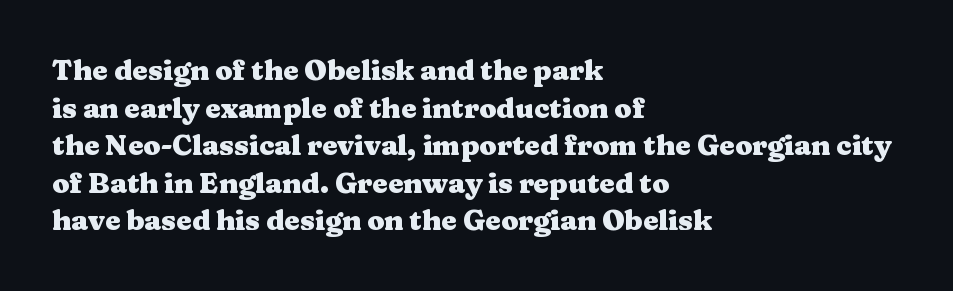
{"serif": "yes", "italic": "no", "bold": "yes", "weight": "heavy", "width": "wide", "stroke_contrast": "medium", "x_height": "medium", "monospaced": "no", "underline": "no", "align": "left", "line_spacing": "normal", "line_spacing_ratio": 1.34, "letter_spacing": "normal", "letter_spacing_em": 0.0, "glyph_px": 28}
